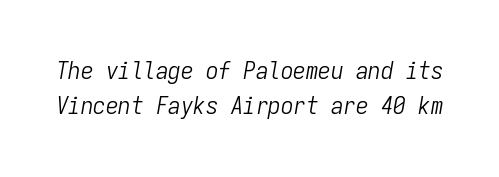
Does extra space separate the letters? No, they use regular spacing. The designer left line spacing at the default. The face looks like a standard text weight, possibly lighter. Style check: oblique. Only glyphs here, with clear space below each row.
